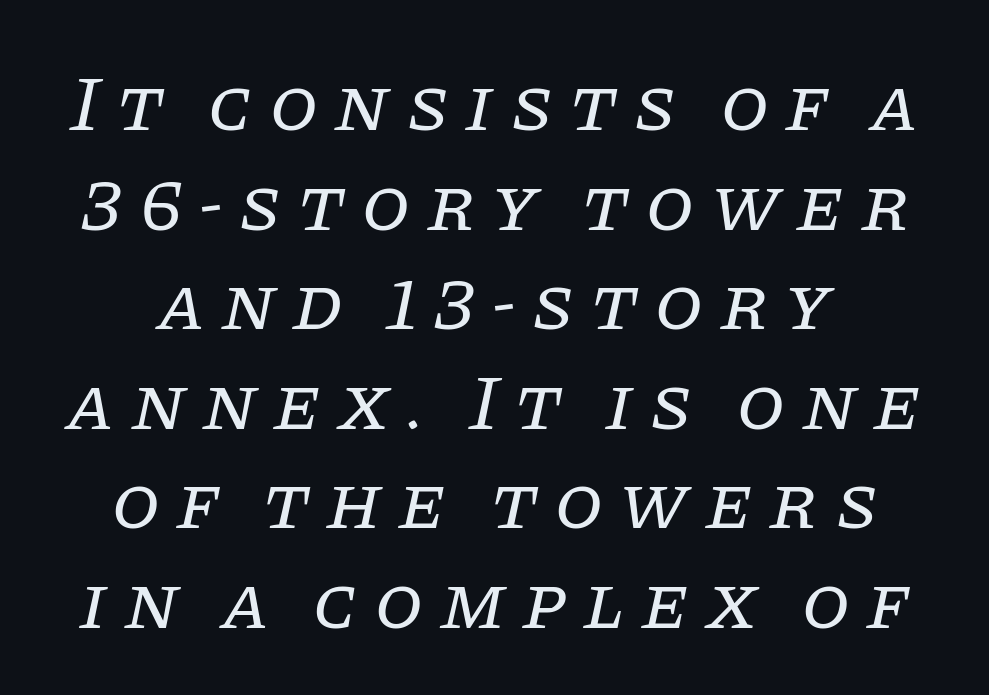
The image shows 79 px regular-weight serif type, italic (leaning right); set centered, normal line spacing (1.26x), unusually wide letter spacing (+0.2 em), not underlined; low stroke contrast and a large x-height.
